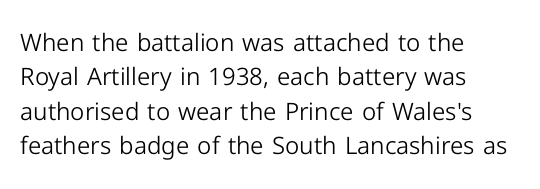
The image shows 24 px text type, upright; set left-aligned, normal line spacing (1.43x), normal letter spacing, not underlined.
